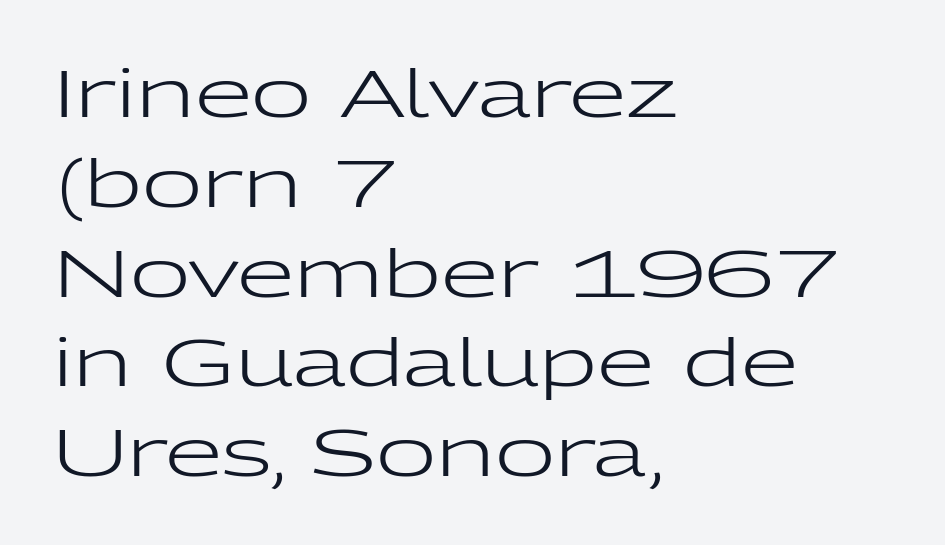
{"serif": "no", "italic": "no", "bold": "no", "weight": "regular", "width": "wide", "stroke_contrast": "low", "x_height": "medium", "monospaced": "no", "underline": "no", "align": "left", "line_spacing": "normal", "line_spacing_ratio": 1.36, "letter_spacing": "normal", "letter_spacing_em": 0.0, "glyph_px": 66}
